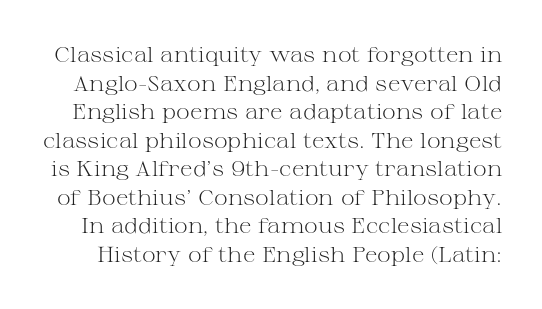
{"italic": "no", "bold": "no", "underline": "no", "line_spacing": "normal", "line_spacing_ratio": 1.36, "letter_spacing": "normal", "letter_spacing_em": 0.0, "glyph_px": 21}
